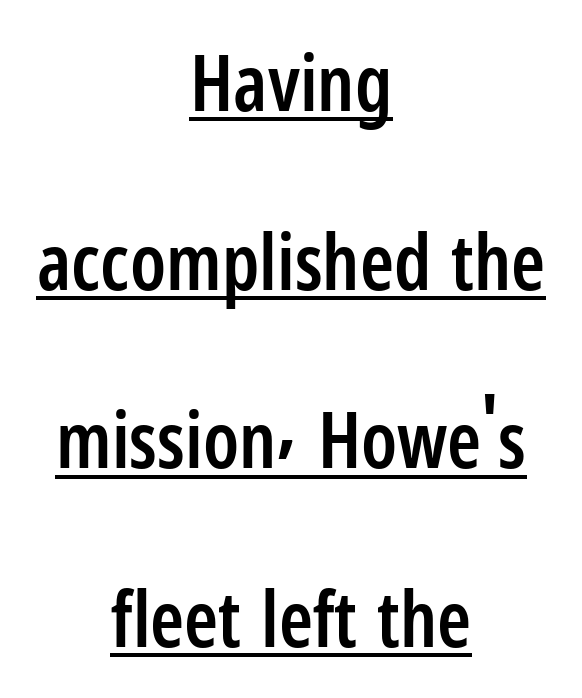
{"serif": "no", "italic": "no", "bold": "semi", "weight": "semibold", "width": "condensed", "stroke_contrast": "low", "x_height": "medium", "monospaced": "no", "underline": "yes", "align": "center", "line_spacing": "loose", "line_spacing_ratio": 2.32, "letter_spacing": "normal", "letter_spacing_em": 0.0, "glyph_px": 77}
